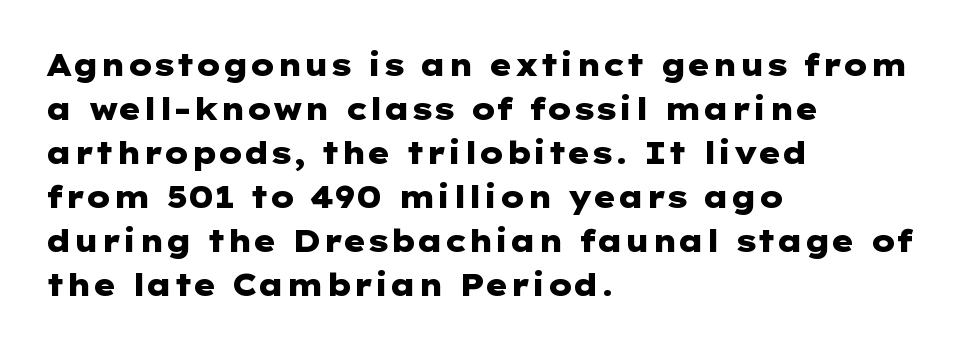
These words are printed bold, with thick strokes throughout. Tall strokes in this sample are plumb rather than angled. The rendering keeps characters at their native spacing. Successive baselines arrive at the customary interval. Words float on clear page, feet unadorned. Does the type have serifs? No, each stem ends abruptly.
